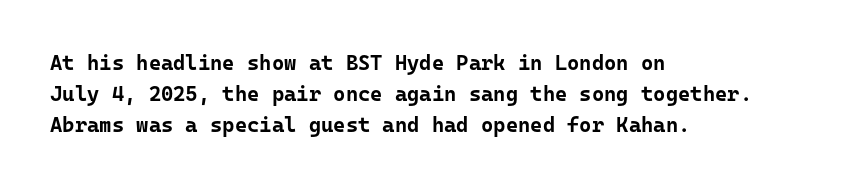
These lines keep a tight, regular rhythm from letter to letter. The typesetting leans heavy: a genuine bold. Line beginnings align vertically; line endings do not. If you drew a line through each stem, it would be perfectly vertical. Letters rest on an invisible, unmarked baseline.
